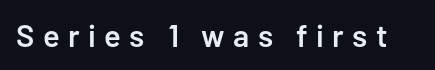
{"serif": "no", "italic": "no", "bold": "semi", "weight": "semibold", "width": "normal", "stroke_contrast": "low", "x_height": "medium", "monospaced": "no", "underline": "no", "letter_spacing": "wide", "letter_spacing_em": 0.27, "glyph_px": 31}
